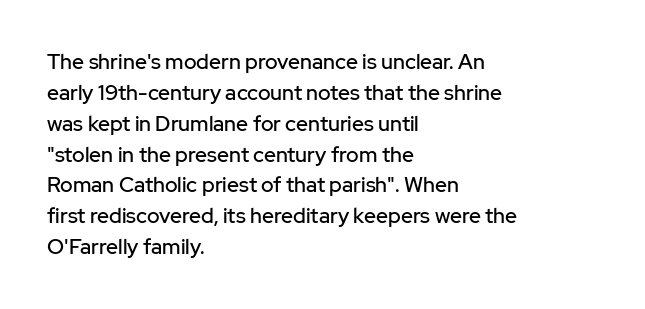
Q: Is the text italic (slanted)? A: No, it is upright.
Q: Is the text underlined? A: No.
Q: How is the paragraph aligned? A: Left-aligned.
Q: Is the spacing between letters normal or unusually wide? A: Normal.
Q: Is the spacing between lines tight, normal or loose? A: Normal.
